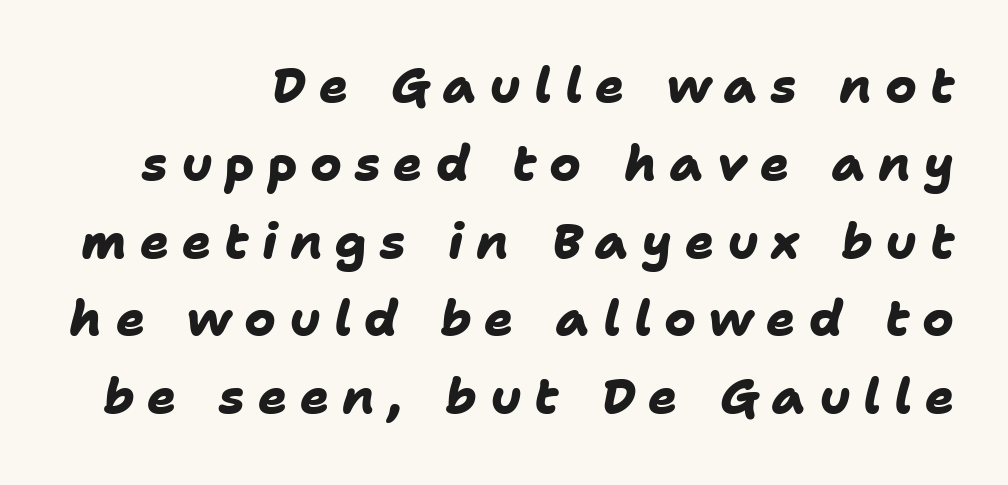
Q: Is the text bold? A: Yes.
Q: Is the typeface a serif or a sans-serif typeface? A: Sans-serif.
Q: Is the text underlined? A: No.
Q: How is the paragraph aligned? A: Right-aligned.
Q: Is the spacing between letters normal or unusually wide? A: Unusually wide.
Q: Is the spacing between lines tight, normal or loose? A: Normal.
Q: Width (condensed, normal, or wide)? A: Normal.
Q: Stroke contrast? A: Low.
Q: x-height? A: Medium.
Q: Monospaced? A: No.
